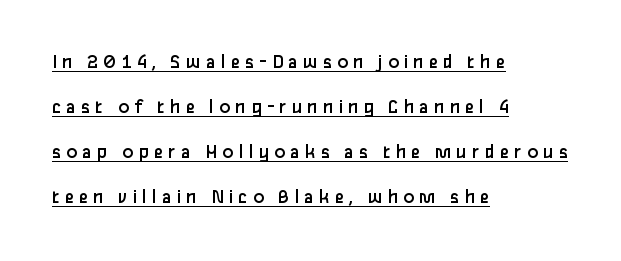
The words here are underlined. These lines were composed using upright roman letters. A quiet, ordinary-to-light weight characterises the typeface. The tracking jumps out immediately: characters are airy and widely separated. In CSS terms this would be text-align: left. The lines are spread far apart with generous leading.
